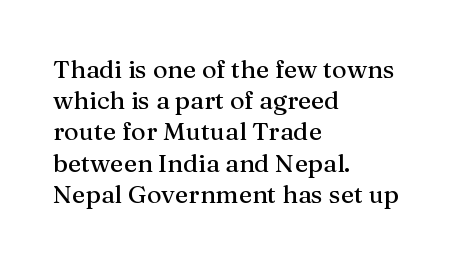
If you drew a line through each stem, it would be perfectly vertical. Leading: standard. The setting favours the left margin, as ordinary paragraphs usually do. Nobody touched the tracking dial on this one. Lines of text with bare space underneath.
